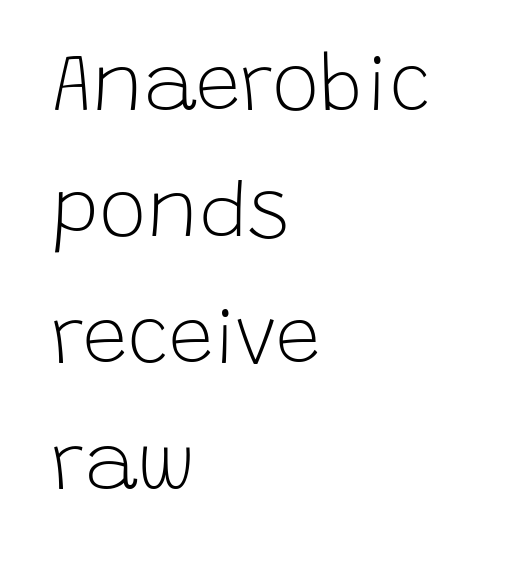
The image shows 80 px light sans-serif type, upright; set left-aligned, normal line spacing (1.58x), normal letter spacing, not underlined; low stroke contrast and a large x-height.
